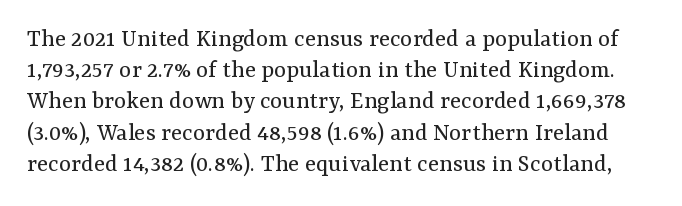
{"italic": "no", "bold": "no", "underline": "no", "line_spacing_ratio": 1.2, "letter_spacing": "normal", "letter_spacing_em": 0.0, "glyph_px": 26}
